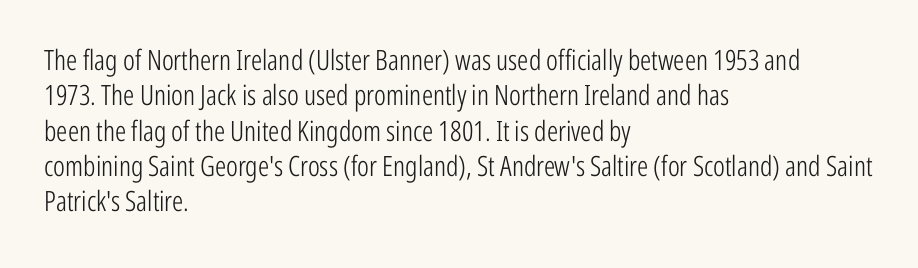
Q: Is the text bold? A: No.
Q: Is the text italic (slanted)? A: No, it is upright.
Q: Is the typeface a serif or a sans-serif typeface? A: Sans-serif.
Q: Is the text underlined? A: No.
Q: How is the paragraph aligned? A: Left-aligned.
Q: Is the spacing between letters normal or unusually wide? A: Normal.
Q: Is the spacing between lines tight, normal or loose? A: Normal.
Q: Width (condensed, normal, or wide)? A: Condensed.
Q: Stroke contrast? A: Low.
Q: x-height? A: Medium.
Q: Monospaced? A: No.
